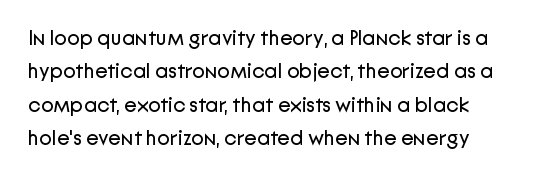
{"italic": "no", "bold": "no", "underline": "no", "align": "left", "line_spacing": "normal", "line_spacing_ratio": 1.59, "letter_spacing": "normal", "letter_spacing_em": 0.0, "glyph_px": 21}
